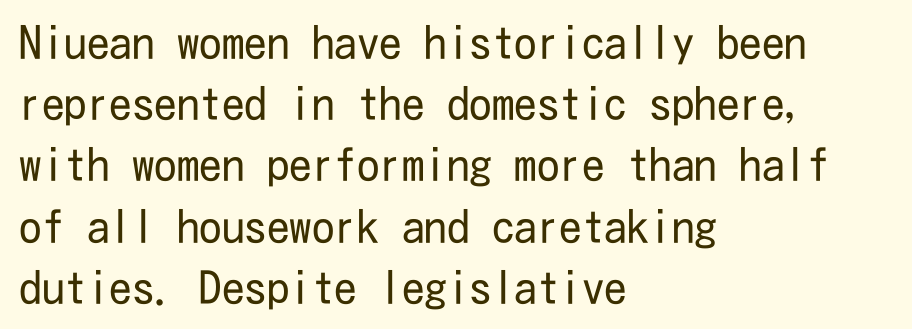
Underlining? Definitely not there. The gaps between neighbouring characters are ordinary and unremarkable. Italic: no, the glyphs are upright roman. The letters look calm and open, with moderate or lighter stems. Typographically, this falls in the sans-serif category. Whoever set this chose a conventional vertical rhythm.
